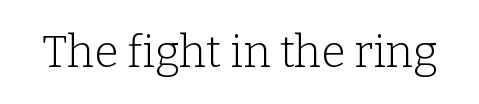
Rule under the text: the space is simply empty. The designer went with a serif here, giving each stem small feet. Characters follow at the spacing the type designer built in. When letters stand straight like this, we call the style roman or upright.
